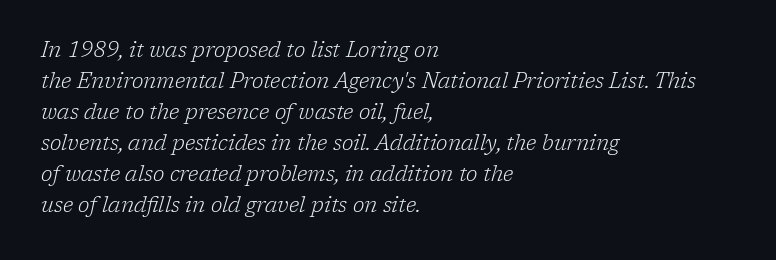
Line beginnings align vertically; line endings do not. Students, note that the glyphs here touch the page at normal intervals. Baseline-to-baseline distance is the conventional proportion of letter height. The zone under the glyphs is completely vacant. Does the lettering tilt? It does — this is italic. Stems and bowls with no extra thickness — not bold.
